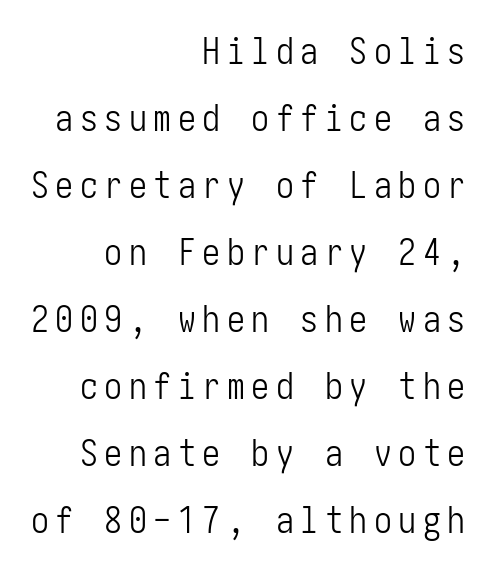
{"serif": "no", "italic": "no", "bold": "no", "weight": "light", "width": "condensed", "stroke_contrast": "low", "x_height": "medium", "underline": "no", "align": "right", "line_spacing_ratio": 1.86, "glyph_px": 36}
